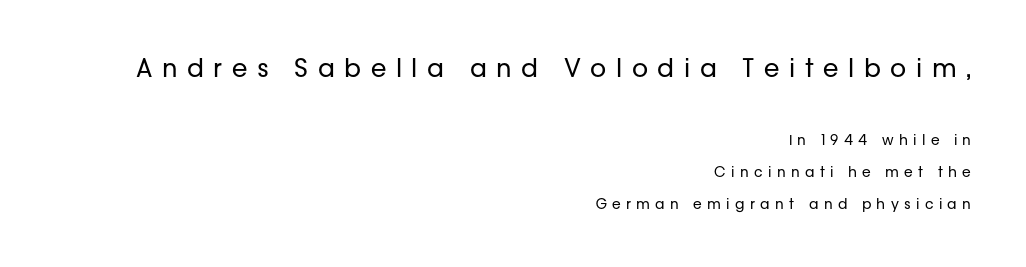
Q: Is the text bold? A: No.
Q: Is the text italic (slanted)? A: No, it is upright.
Q: Is the text underlined? A: No.
Q: How is the paragraph aligned? A: Right-aligned.
Q: Is the spacing between letters normal or unusually wide? A: Unusually wide.
Q: Is the spacing between lines tight, normal or loose? A: Loose.
Q: Which block of text is set in a larger size, the first (top) or the second (bottom)? A: The first (top) one.
